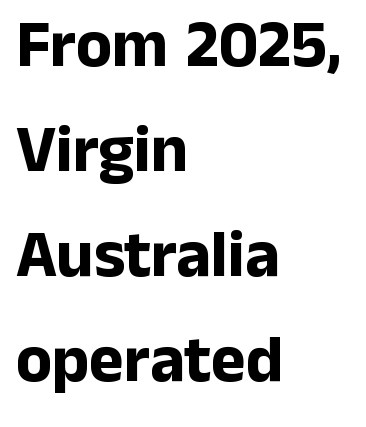
Q: Is the text bold? A: Yes.
Q: Is the text italic (slanted)? A: No, it is upright.
Q: Is the typeface a serif or a sans-serif typeface? A: Sans-serif.
Q: Is the text underlined? A: No.
Q: How is the paragraph aligned? A: Left-aligned.
Q: Is the spacing between letters normal or unusually wide? A: Normal.
Q: Is the spacing between lines tight, normal or loose? A: Normal.
Q: Width (condensed, normal, or wide)? A: Normal.
Q: Stroke contrast? A: Low.
Q: x-height? A: Medium.
Q: Monospaced? A: No.
